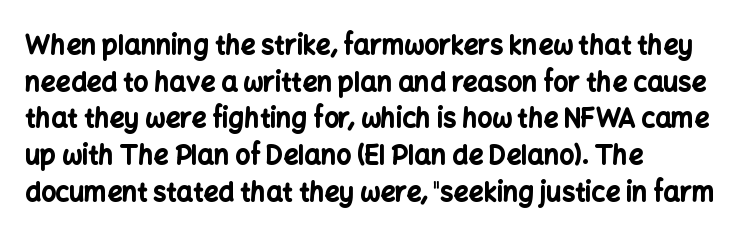
Q: Is the text bold? A: Yes.
Q: Is the text italic (slanted)? A: No, it is upright.
Q: Is the text underlined? A: No.
Q: How is the paragraph aligned? A: Left-aligned.
Q: Is the spacing between letters normal or unusually wide? A: Normal.
Q: Is the spacing between lines tight, normal or loose? A: Normal.
